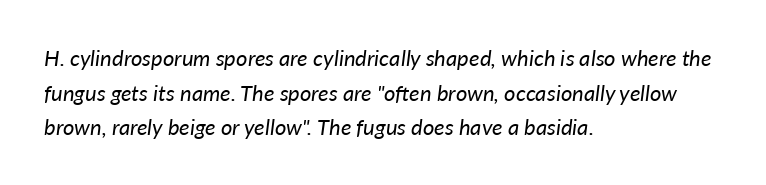
{"italic": "yes", "lean": "right", "slant_degrees": 7, "bold": "no", "underline": "no", "align": "left", "line_spacing": "normal", "line_spacing_ratio": 1.57, "letter_spacing": "normal", "letter_spacing_em": 0.0, "glyph_px": 22}
